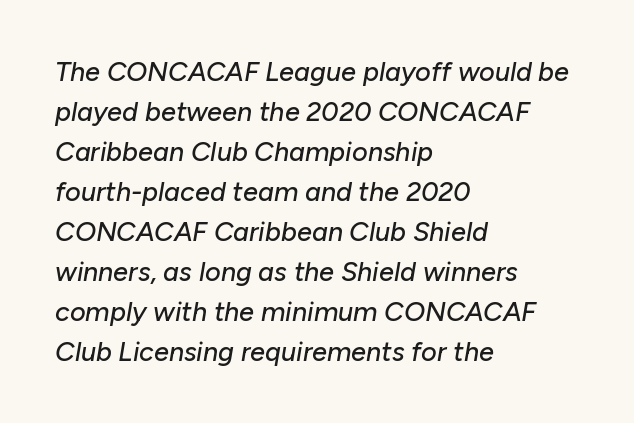
The image shows 27 px text type, italic (leaning right); set left-aligned, normal line spacing (1.48x), normal letter spacing, not underlined.
